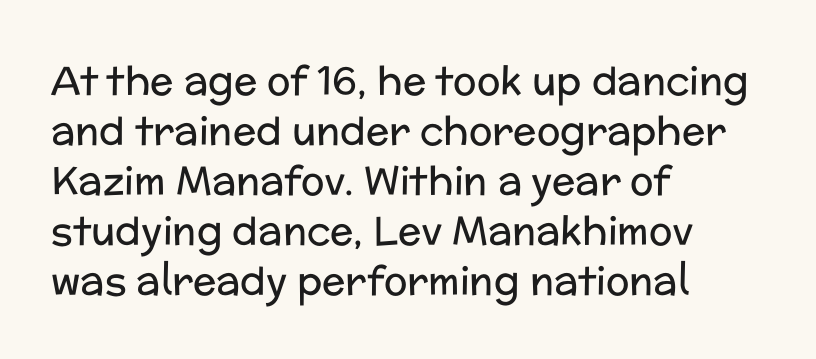
The image shows 39 px regular-weight sans-serif type, upright; set left-aligned, normal line spacing (1.28x), normal letter spacing, not underlined; low stroke contrast and a medium x-height.
